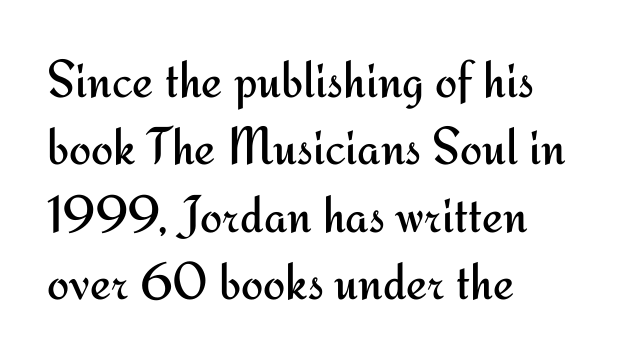
Q: Is the text bold? A: No.
Q: Is the text italic (slanted)? A: No, it is upright.
Q: Is the typeface a serif or a sans-serif typeface? A: Sans-serif.
Q: Is the text underlined? A: No.
Q: How is the paragraph aligned? A: Left-aligned.
Q: Is the spacing between letters normal or unusually wide? A: Normal.
Q: Is the spacing between lines tight, normal or loose? A: Normal.
Q: Width (condensed, normal, or wide)? A: Normal.
Q: Stroke contrast? A: Medium.
Q: x-height? A: Small.
Q: Monospaced? A: No.
